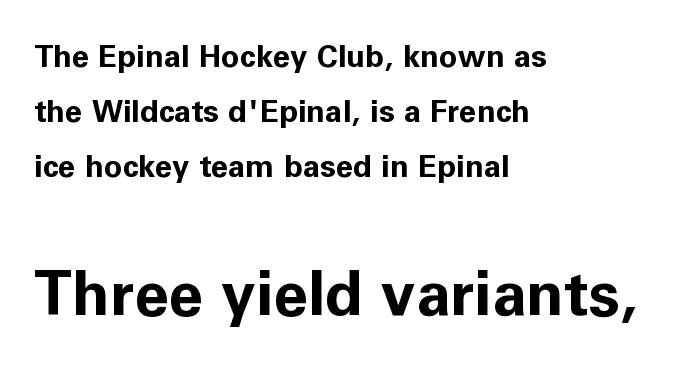
{"serif": "no", "italic": "no", "bold": "yes", "weight": "bold", "width": "normal", "stroke_contrast": "low", "x_height": "medium", "monospaced": "no", "underline": "no", "align": "left", "line_spacing_ratio": 1.78, "letter_spacing": "normal", "letter_spacing_em": 0.0, "larger_block": "second", "size_ratio": 2.0, "glyph_px": 62}
